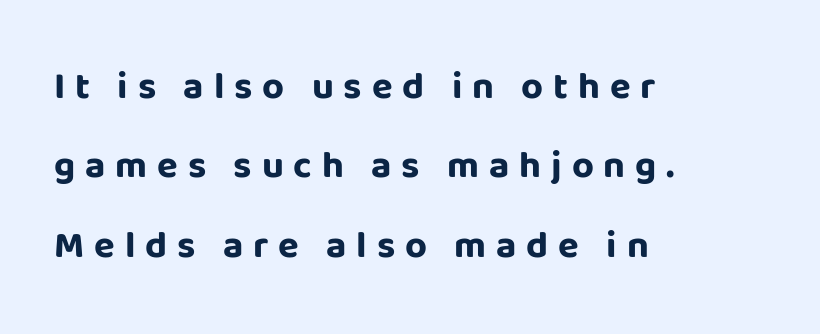
The image shows 38 px bold sans-serif type, upright; set left-aligned, loose line spacing (2.09x), unusually wide letter spacing (+0.26 em), not underlined; low stroke contrast and a large x-height.
